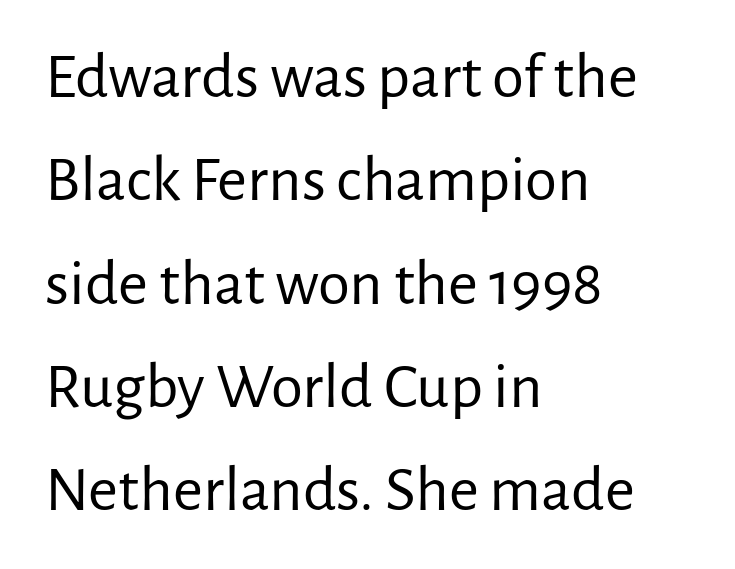
Q: Is the text bold? A: No.
Q: Is the text italic (slanted)? A: No, it is upright.
Q: Is the typeface a serif or a sans-serif typeface? A: Sans-serif.
Q: Is the text underlined? A: No.
Q: How is the paragraph aligned? A: Left-aligned.
Q: Is the spacing between letters normal or unusually wide? A: Normal.
Q: Is the spacing between lines tight, normal or loose? A: Normal.
Q: Width (condensed, normal, or wide)? A: Normal.
Q: Stroke contrast? A: Low.
Q: x-height? A: Medium.
Q: Monospaced? A: No.
